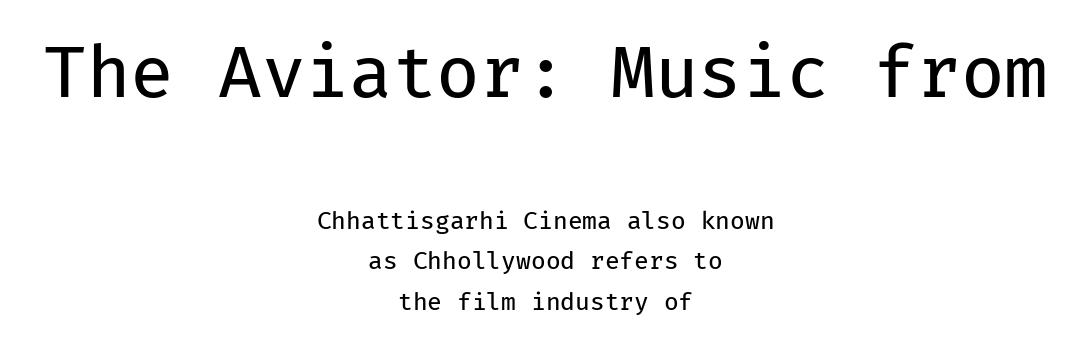
{"serif": "no", "italic": "no", "bold": "no", "weight": "regular", "width": "normal", "stroke_contrast": "low", "x_height": "medium", "monospaced": "yes", "underline": "no", "align": "center", "line_spacing": "normal", "line_spacing_ratio": 1.67, "letter_spacing": "normal", "letter_spacing_em": 0.0, "larger_block": "first", "size_ratio": 2.96, "glyph_px": 71}
